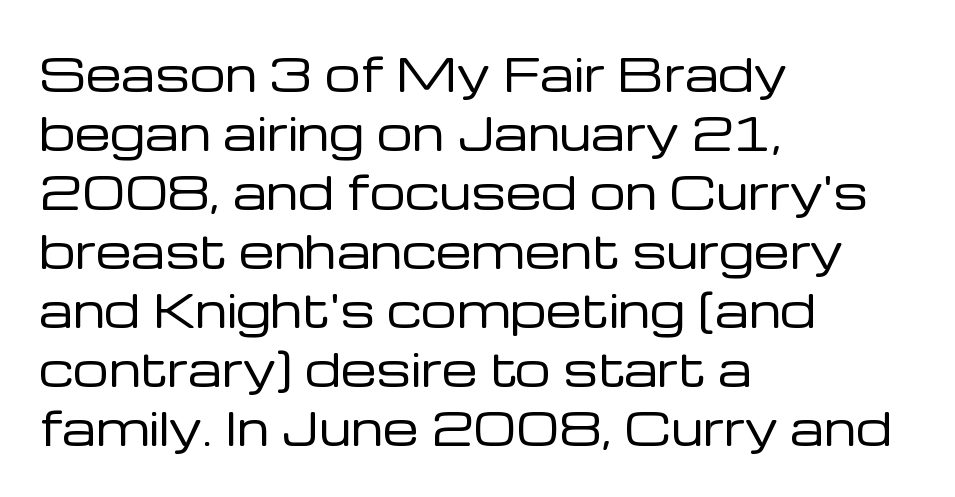
{"serif": "no", "italic": "no", "bold": "no", "weight": "regular", "width": "normal", "stroke_contrast": "low", "x_height": "medium", "monospaced": "no", "underline": "no", "align": "left", "line_spacing": "normal", "line_spacing_ratio": 1.31, "letter_spacing": "normal", "letter_spacing_em": 0.0, "glyph_px": 45}
